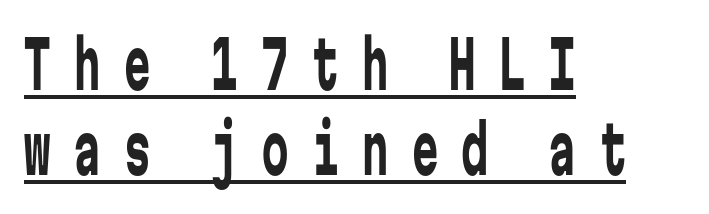
{"serif": "no", "italic": "no", "bold": "no", "weight": "regular", "width": "condensed", "stroke_contrast": "low", "x_height": "medium", "monospaced": "yes", "underline": "yes", "align": "left", "line_spacing": "normal", "line_spacing_ratio": 1.29, "letter_spacing": "wide", "letter_spacing_em": 0.36, "glyph_px": 66}
